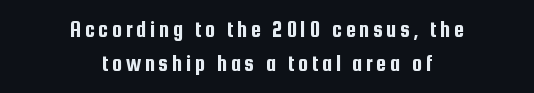
Q: Is the text italic (slanted)? A: No, it is upright.
Q: Is the text underlined? A: No.
Q: How is the paragraph aligned? A: Centered.
Q: Is the spacing between lines tight, normal or loose? A: Normal.
